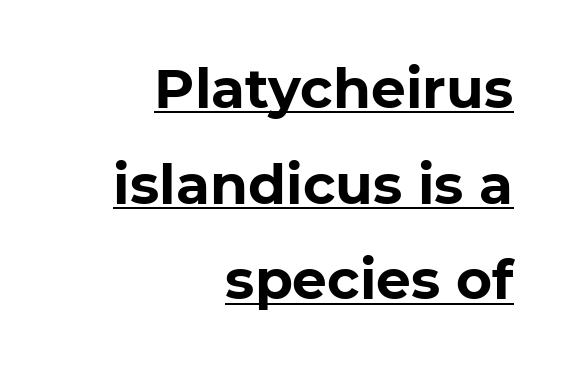
{"serif": "no", "bold": "yes", "weight": "bold", "width": "normal", "stroke_contrast": "low", "x_height": "medium", "monospaced": "no", "underline": "yes", "align": "right", "line_spacing_ratio": 1.74, "letter_spacing": "normal", "letter_spacing_em": 0.0, "glyph_px": 55}
